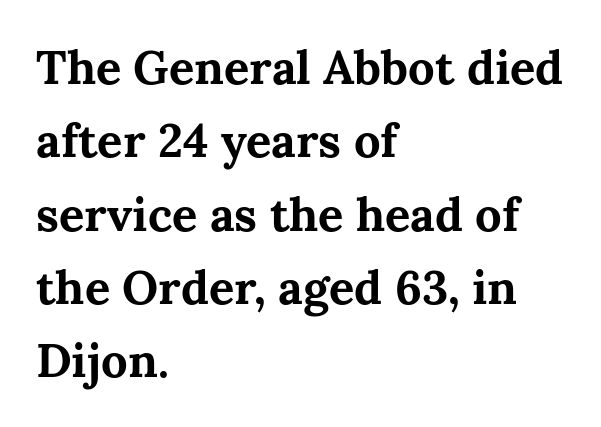
The image shows 47 px bold serif type, upright; set left-aligned, normal line spacing (1.56x), normal letter spacing, not underlined; medium stroke contrast and a medium x-height.
